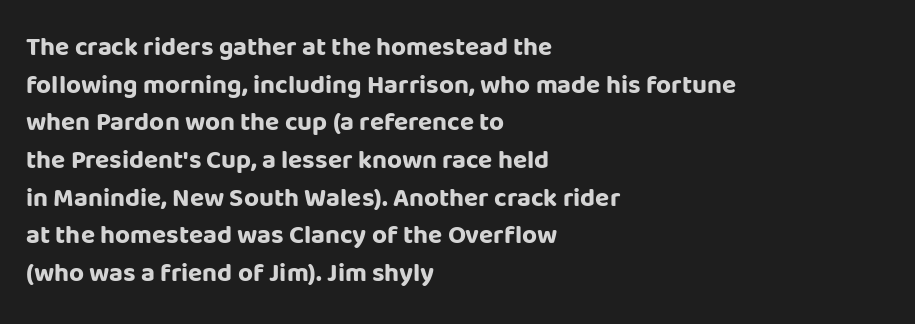
Q: Is the text bold? A: Yes.
Q: Is the text italic (slanted)? A: No, it is upright.
Q: Is the text underlined? A: No.
Q: How is the paragraph aligned? A: Left-aligned.
Q: Is the spacing between letters normal or unusually wide? A: Normal.
Q: Is the spacing between lines tight, normal or loose? A: Normal.
